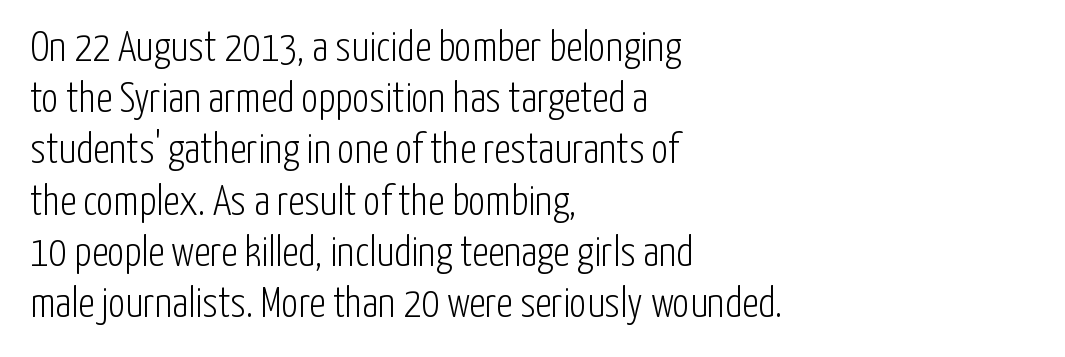
{"serif": "no", "italic": "no", "bold": "no", "weight": "light", "width": "condensed", "stroke_contrast": "low", "x_height": "medium", "monospaced": "no", "underline": "no", "align": "left", "line_spacing_ratio": 1.22, "letter_spacing": "normal", "letter_spacing_em": 0.0, "glyph_px": 42}
